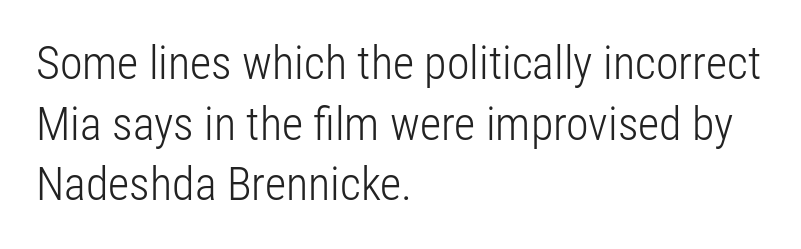
The image shows 46 px light, condensed sans-serif type, upright; set left-aligned, normal line spacing (1.32x), normal letter spacing, not underlined; low stroke contrast and a medium x-height.
